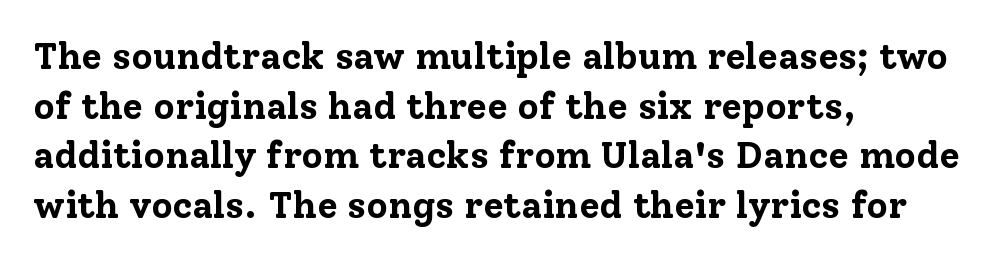
Rows of type keep a routine distance in the vertical direction. The rendering keeps characters at their native spacing. Are there feet on the stems? There are — it's a serif. A clean baseline with only descenders dipping below it. The setting favours the left margin, as ordinary paragraphs usually do.
